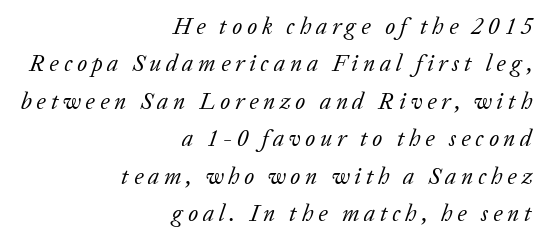
The passage shown stacks its lines at a standard gap. The words here are not underlined. Quick note: italic. Is the block centered? No — it sits flush against the right margin.
